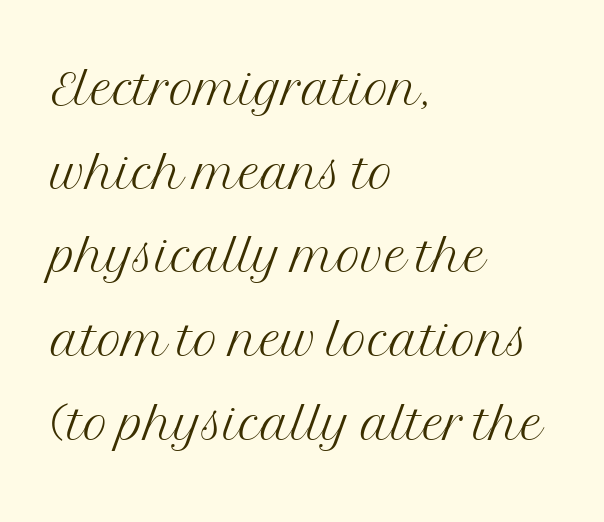
Q: Is the text bold? A: No.
Q: Is the text italic (slanted)? A: Yes.
Q: Is the typeface a serif or a sans-serif typeface? A: Serif.
Q: Is the text underlined? A: No.
Q: How is the paragraph aligned? A: Left-aligned.
Q: Is the spacing between letters normal or unusually wide? A: Normal.
Q: Width (condensed, normal, or wide)? A: Normal.
Q: Stroke contrast? A: Medium.
Q: x-height? A: Medium.
Q: Monospaced? A: No.
